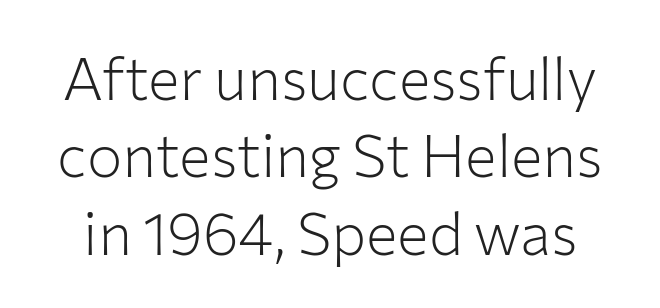
{"serif": "no", "italic": "no", "bold": "no", "weight": "light", "width": "normal", "stroke_contrast": "low", "x_height": "medium", "monospaced": "no", "underline": "no", "line_spacing": "normal", "line_spacing_ratio": 1.31, "letter_spacing": "normal", "letter_spacing_em": 0.0, "glyph_px": 59}
